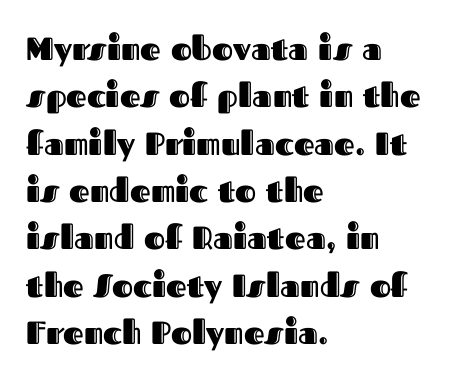
Q: Is the text italic (slanted)? A: No, it is upright.
Q: Is the text underlined? A: No.
Q: How is the paragraph aligned? A: Left-aligned.
Q: Is the spacing between letters normal or unusually wide? A: Normal.
Q: Is the spacing between lines tight, normal or loose? A: Normal.
Q: Width (condensed, normal, or wide)? A: Normal.
Q: x-height? A: Medium.
Q: Monospaced? A: No.
